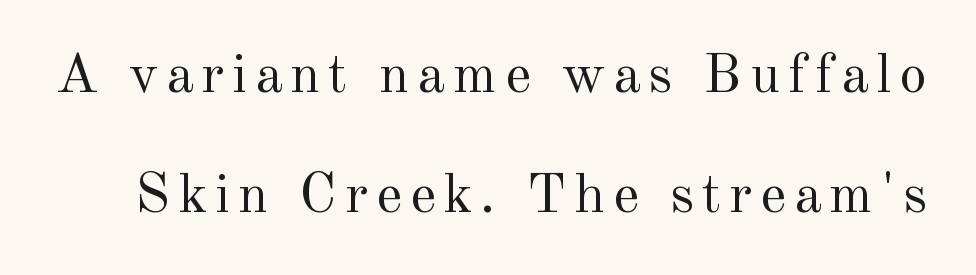
Q: Is the text bold? A: No.
Q: Is the text italic (slanted)? A: No, it is upright.
Q: Is the typeface a serif or a sans-serif typeface? A: Serif.
Q: Is the text underlined? A: No.
Q: Is the spacing between lines tight, normal or loose? A: Loose.
Q: Width (condensed, normal, or wide)? A: Normal.
Q: x-height? A: Small.
Q: Monospaced? A: No.
